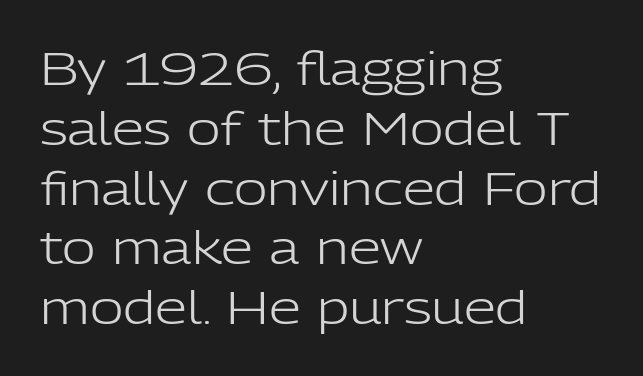
{"serif": "no", "italic": "no", "bold": "no", "weight": "light", "width": "normal", "stroke_contrast": "low", "x_height": "medium", "monospaced": "no", "underline": "no", "align": "left", "line_spacing": "normal", "line_spacing_ratio": 1.3, "letter_spacing": "normal", "letter_spacing_em": 0.0, "glyph_px": 46}
